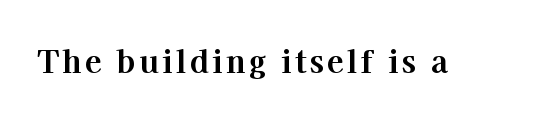
Strong, thick strokes mark this as bold type. Each letter keeps its own natural width here, so spacing adapts to shape. Rule under the text: the space is simply empty. Each letter's strokes conclude with small projecting serifs.
